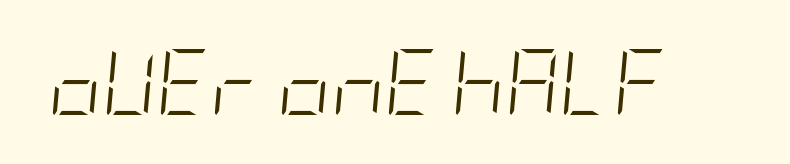
Q: Is the text bold? A: No.
Q: Is the text italic (slanted)? A: Yes, it leans right by about 5 degrees.
Q: Is the text underlined? A: No.
Q: Is the spacing between letters normal or unusually wide? A: Normal.
Q: Width (condensed, normal, or wide)? A: Condensed.
Q: Stroke contrast? A: Low.
Q: x-height? A: Large.
